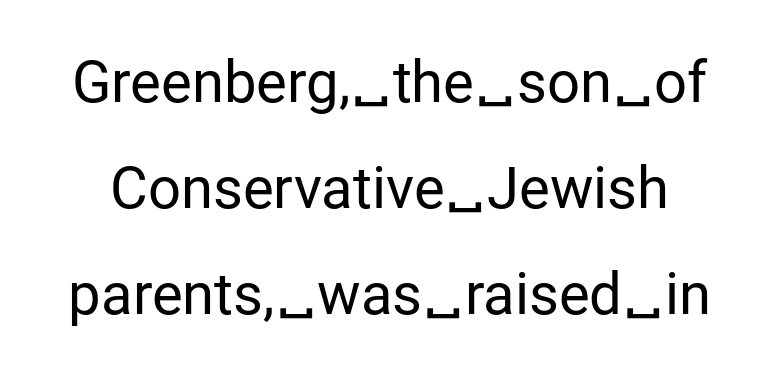
Q: Is the text bold? A: No.
Q: Is the text italic (slanted)? A: No, it is upright.
Q: Is the typeface a serif or a sans-serif typeface? A: Sans-serif.
Q: Is the text underlined? A: No.
Q: Is the spacing between letters normal or unusually wide? A: Normal.
Q: Width (condensed, normal, or wide)? A: Normal.
Q: Stroke contrast? A: Low.
Q: x-height? A: Medium.
Q: Monospaced? A: No.
